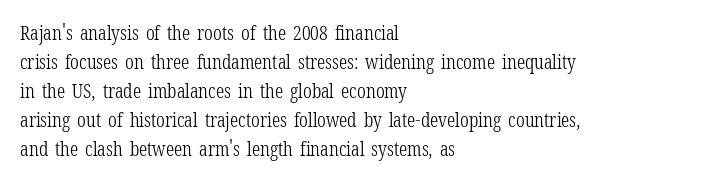
Beneath every word, the page is bare. Stems here are at most as thick as an everyday book face. When letters stand straight like this, we call the style roman or upright. This rendering leaves character spacing at its baseline value. The rendering uses a moderate line-height, typical for paragraphs.
